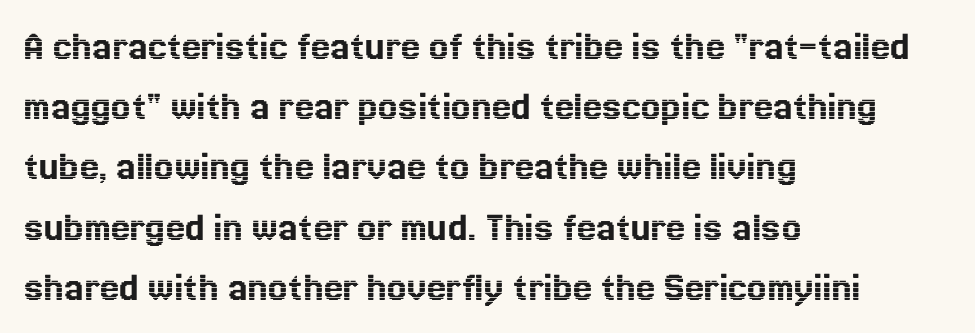
{"italic": "no", "width": "normal", "x_height": "medium", "monospaced": "no", "underline": "no", "align": "left", "line_spacing": "normal", "line_spacing_ratio": 1.4, "letter_spacing": "normal", "letter_spacing_em": 0.0, "glyph_px": 43}
